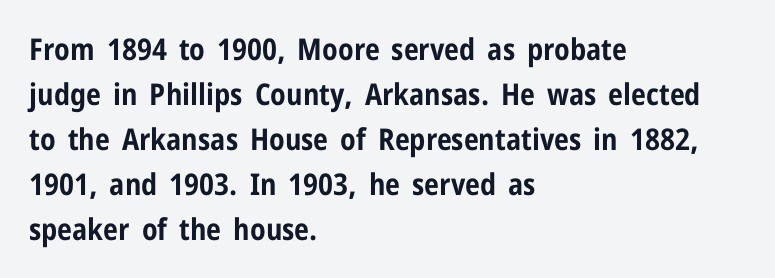
Q: Is the text bold? A: Yes.
Q: Is the text italic (slanted)? A: No, it is upright.
Q: Is the typeface a serif or a sans-serif typeface? A: Sans-serif.
Q: Is the text underlined? A: No.
Q: How is the paragraph aligned? A: Left-aligned.
Q: Is the spacing between letters normal or unusually wide? A: Normal.
Q: Is the spacing between lines tight, normal or loose? A: Normal.
Q: Width (condensed, normal, or wide)? A: Condensed.
Q: Stroke contrast? A: Low.
Q: x-height? A: Medium.
Q: Monospaced? A: No.
